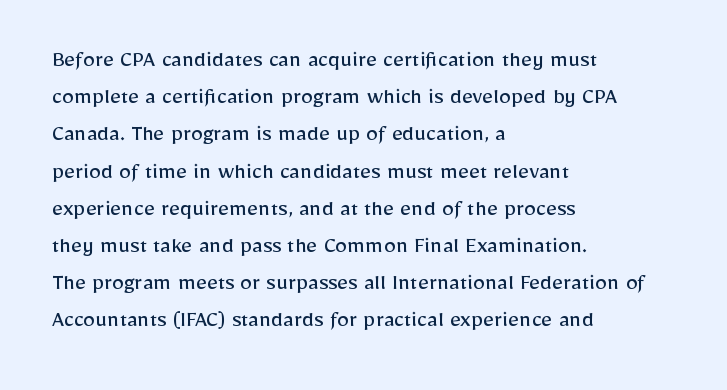
{"italic": "no", "bold": "no", "underline": "no", "align": "left", "line_spacing": "normal", "line_spacing_ratio": 1.55, "letter_spacing": "normal", "letter_spacing_em": 0.0, "glyph_px": 24}
